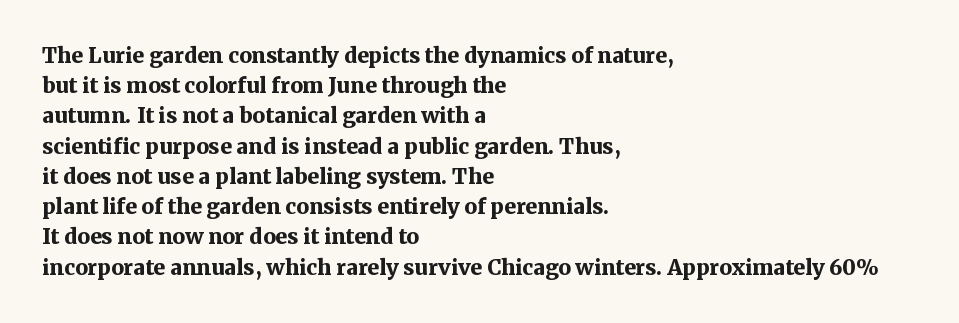
Emphasis by weight is at full strength: bold. Compared with typical body copy, the letter spacing here is the same. The passage shown is not underscored anywhere. Each new line begins a customary step beneath the previous one.
